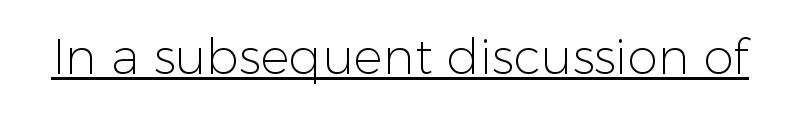
You could not count columns in this text — the font is proportionally spaced. No extra tracking has been applied to these lines. Unlike a traditional serif, this face leaves its strokes unadorned. Posture: straight, roman, zero tilt. Each stroke keeps to a modest, everyday thickness or less. This rendering features underlined lettering.
